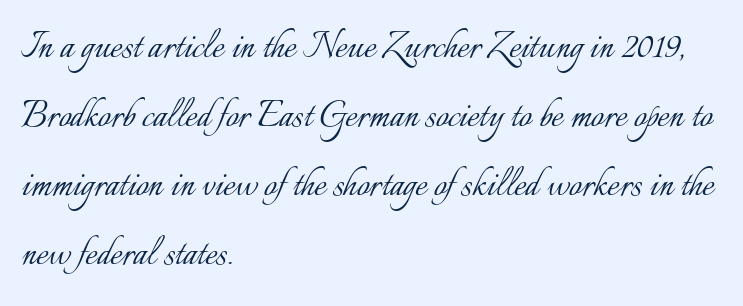
Between one letter and the next there's only the usual sliver of space. Rule under the text: the space is simply empty. The block of text has a typical density, with ordinary space between rows. Proportional: the letters do not fall into vertical columns.
